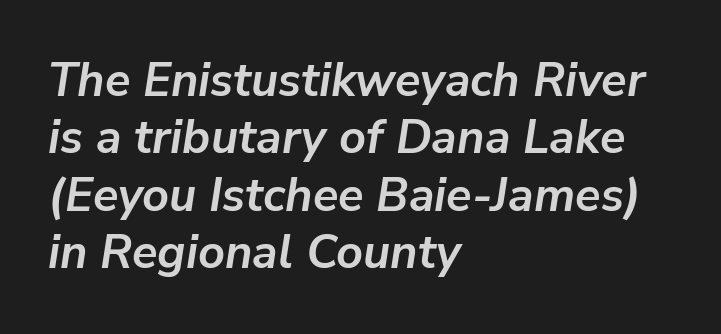
The image shows 47 px semibold type, italic (leaning right); set left-aligned, line spacing 1.22x, normal letter spacing, not underlined; low stroke contrast and a medium x-height.
